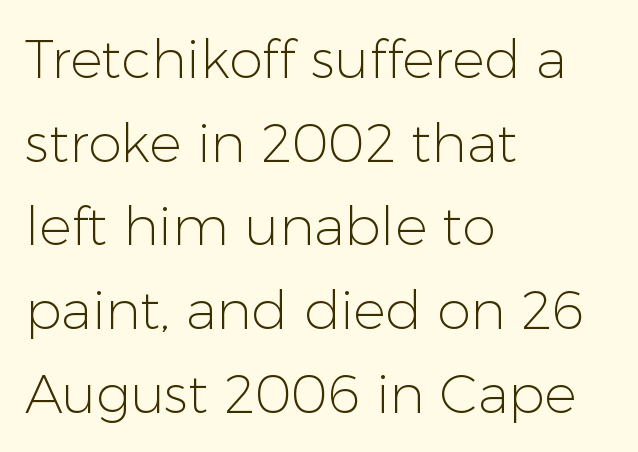
The image shows 54 px light sans-serif type, upright; set left-aligned, normal line spacing (1.55x), normal letter spacing, not underlined; low stroke contrast and a medium x-height.
